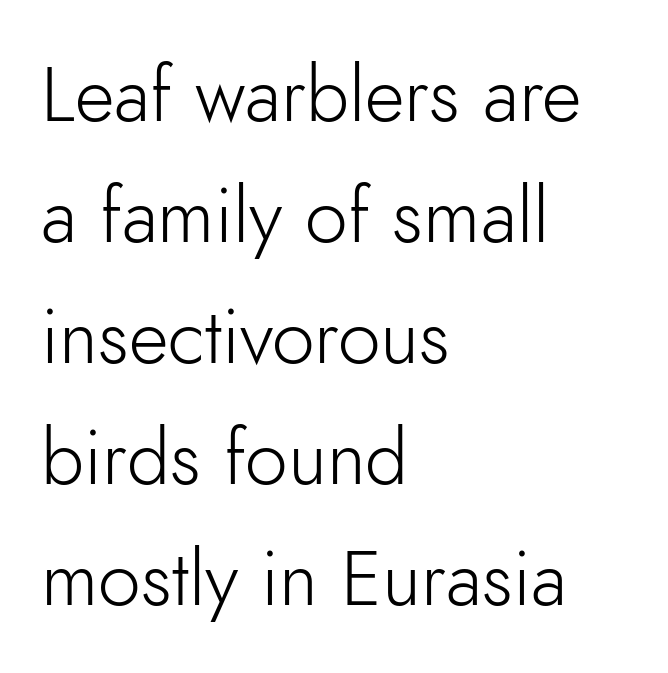
Q: Is the text bold? A: No.
Q: Is the text italic (slanted)? A: No, it is upright.
Q: Is the typeface a serif or a sans-serif typeface? A: Sans-serif.
Q: Is the text underlined? A: No.
Q: How is the paragraph aligned? A: Left-aligned.
Q: Is the spacing between letters normal or unusually wide? A: Normal.
Q: Is the spacing between lines tight, normal or loose? A: Normal.
Q: Width (condensed, normal, or wide)? A: Normal.
Q: Stroke contrast? A: Low.
Q: x-height? A: Small.
Q: Monospaced? A: No.
